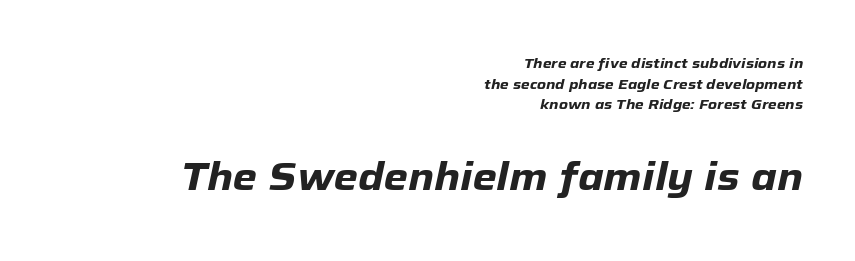
{"italic": "yes", "lean": "right", "slant_degrees": 12, "bold": "yes", "weight": "heavy", "width": "normal", "stroke_contrast": "low", "x_height": "medium", "monospaced": "no", "underline": "no", "align": "right", "line_spacing": "normal", "line_spacing_ratio": 1.48, "letter_spacing": "normal", "letter_spacing_em": 0.0, "larger_block": "second", "size_ratio": 2.79, "glyph_px": 39}
